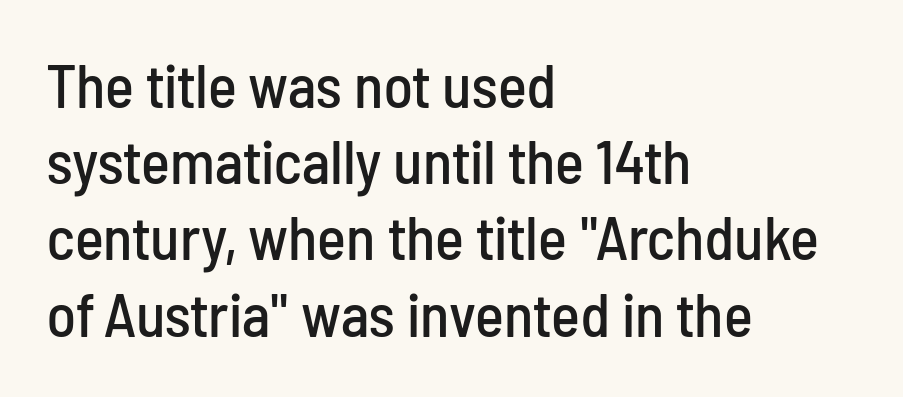
Q: Is the text italic (slanted)? A: No, it is upright.
Q: Is the typeface a serif or a sans-serif typeface? A: Sans-serif.
Q: Is the text underlined? A: No.
Q: How is the paragraph aligned? A: Left-aligned.
Q: Is the spacing between letters normal or unusually wide? A: Normal.
Q: Is the spacing between lines tight, normal or loose? A: Normal.
Q: Width (condensed, normal, or wide)? A: Condensed.
Q: Stroke contrast? A: Low.
Q: x-height? A: Medium.
Q: Monospaced? A: No.
